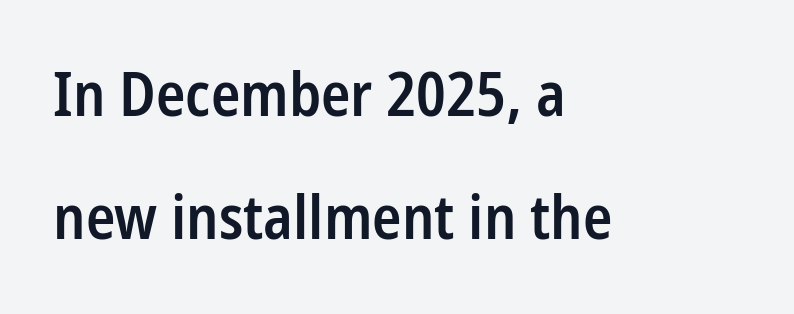
The letters stand straight up with perfectly vertical stems. Strokes here are thickened, but only to semibold level. Think of a printed novel: that variable character pitch is what you see here. Type without underlining. The rendering anchors every line to the left-hand side. This is sans-serif lettering, the kind often seen on screens and signage.
